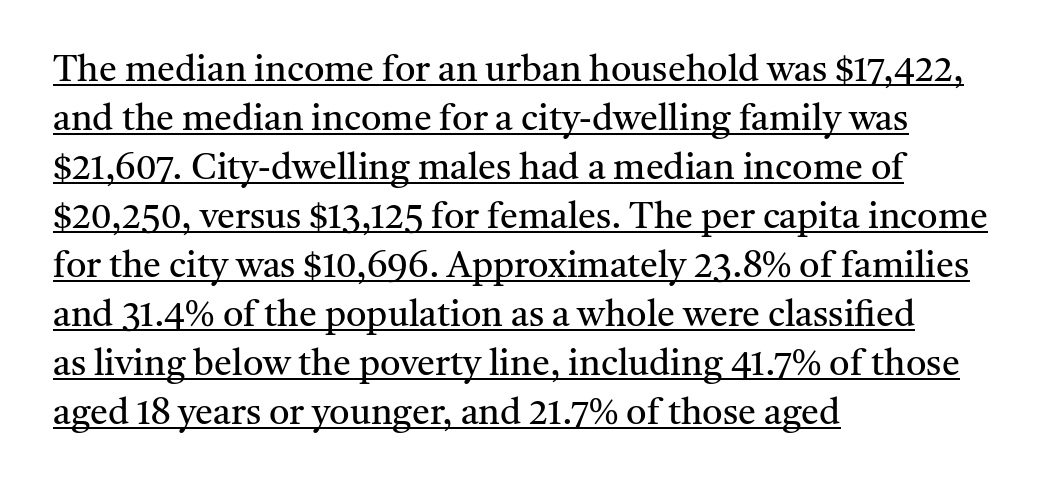
This sample keeps an unexceptional amount of space between lines. The rendering keeps characters at their native spacing. Vertical stems look standard width or narrower in stroke. Looks like regular typesetting: each glyph gets only the width it needs. The letters stand straight up with perfectly vertical stems. In designer terms, the underline attribute is active on this setting.
